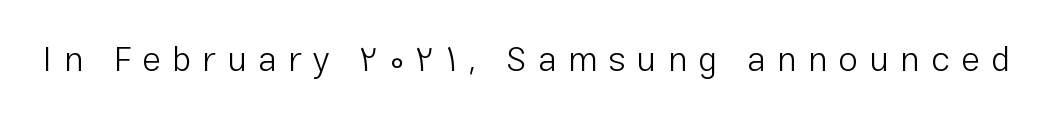
Q: Is the text bold? A: No.
Q: Is the text italic (slanted)? A: No, it is upright.
Q: Is the typeface a serif or a sans-serif typeface? A: Sans-serif.
Q: Is the text underlined? A: No.
Q: Is the spacing between letters normal or unusually wide? A: Unusually wide.
Q: Width (condensed, normal, or wide)? A: Normal.
Q: Stroke contrast? A: Low.
Q: x-height? A: Medium.
Q: Monospaced? A: No.
